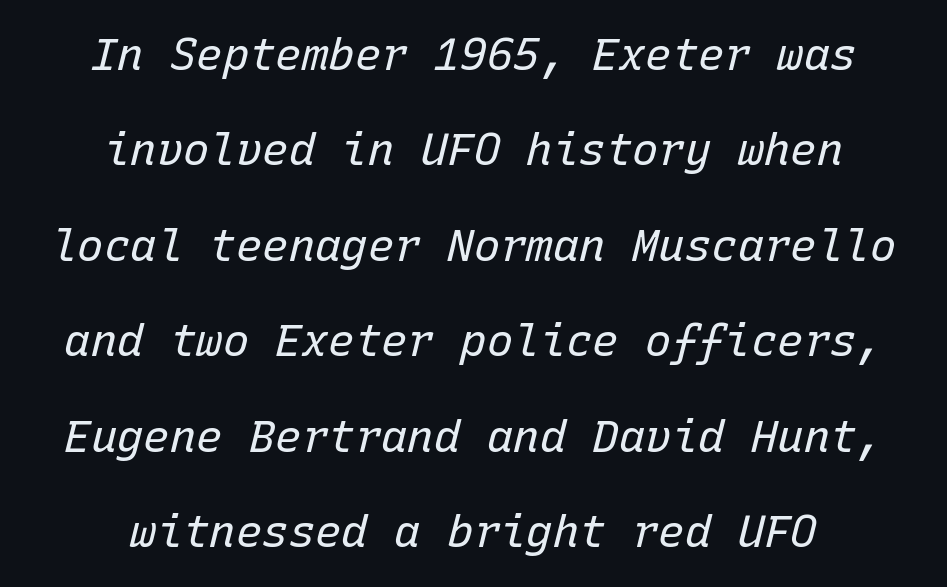
{"italic": "yes", "lean": "right", "slant_degrees": 15, "bold": "no", "weight": "regular", "width": "normal", "stroke_contrast": "low", "x_height": "medium", "monospaced": "yes", "underline": "no", "align": "center", "line_spacing": "loose", "line_spacing_ratio": 2.17, "letter_spacing": "normal", "letter_spacing_em": 0.0, "glyph_px": 44}
